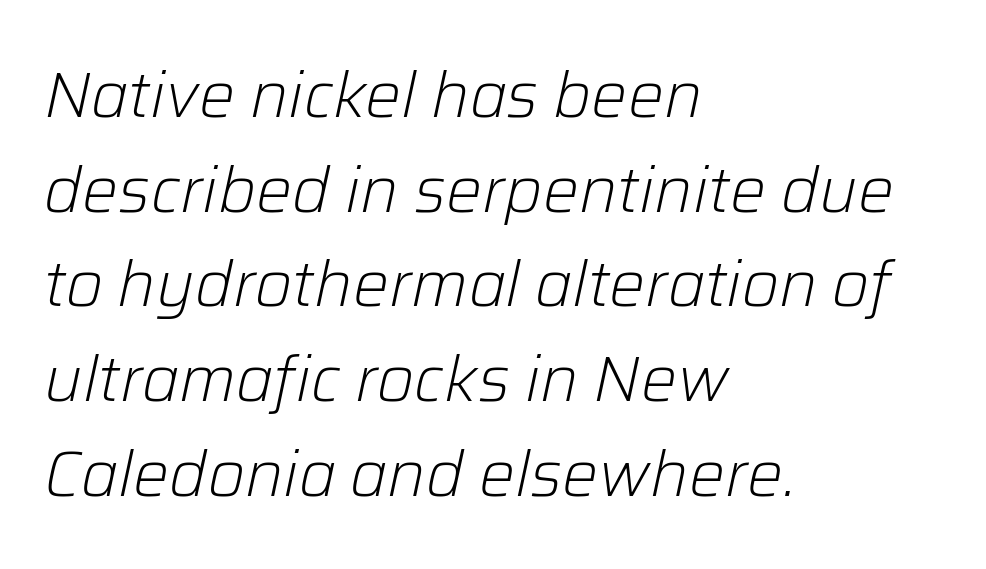
This rendering features lettering with no underline. Horizontal alignment here is leftward, the default for most running prose. Slanted lettering throughout. Varying glyph widths throughout — classic text-font behaviour. A typesetter would call this zero additional tracking.
